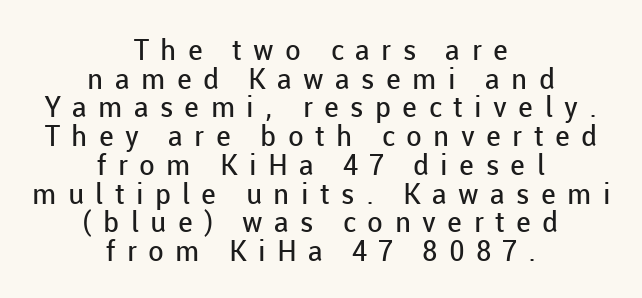
Each letter keeps its own natural width here, so spacing adapts to shape. The line-height multiplier appears low, near solid setting. Short note: letters widely spaced. The baseline area is clear. Reading down the block, each line starts at a different indent, mirrored at its end.
